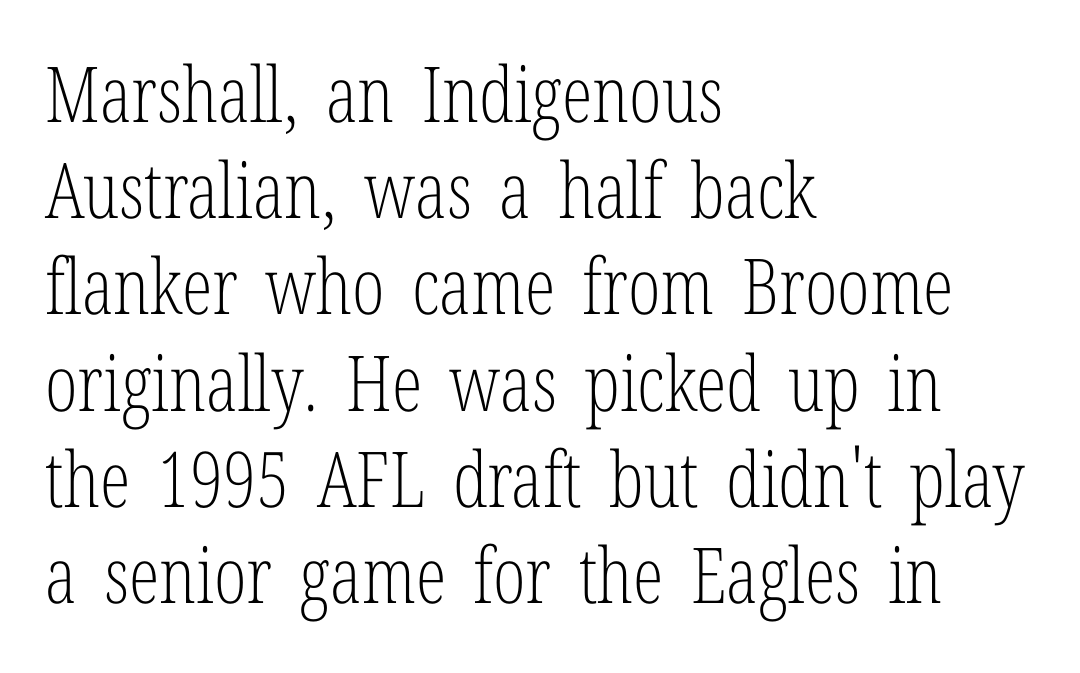
{"serif": "yes", "italic": "no", "bold": "no", "weight": "light", "width": "condensed", "stroke_contrast": "low", "x_height": "medium", "monospaced": "no", "underline": "no", "align": "left", "line_spacing": "normal", "line_spacing_ratio": 1.25, "letter_spacing": "normal", "letter_spacing_em": 0.0, "glyph_px": 77}
